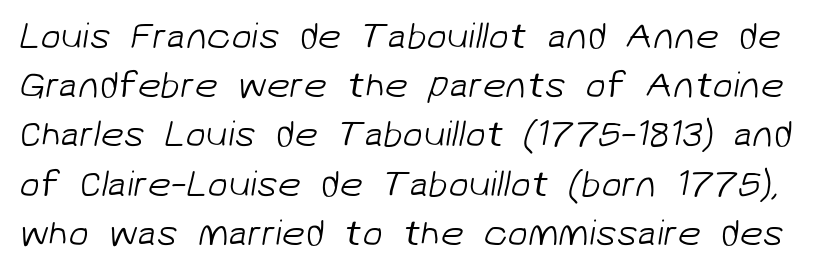
The font is comparable to plain body text, perhaps lighter. You could not count columns in this text — the font is proportionally spaced. Nope, no serifs anywhere on these letters. Descender tails drop into unmarked territory. The passage shown has conventional tracking throughout. Does the leading feel generous? No, just average.
